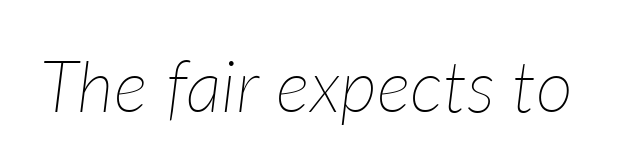
The image shows 72 px thin type, italic (leaning right); set normal letter spacing, not underlined; low stroke contrast and a medium x-height.
